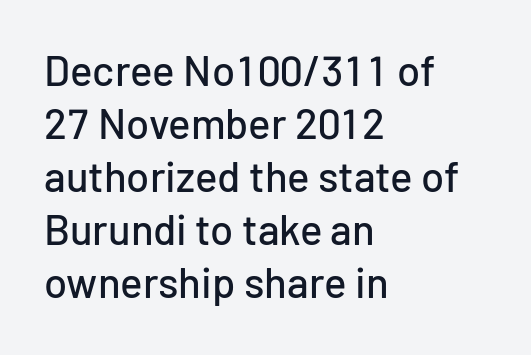
Nothing sits at the stroke ends, so this counts as sans-serif. Nope, not italic — everything's standing straight. The paragraph shown leans on its left margin. The strip under each line holds only bare page. The face used here is rendered with its standard letterfit.
